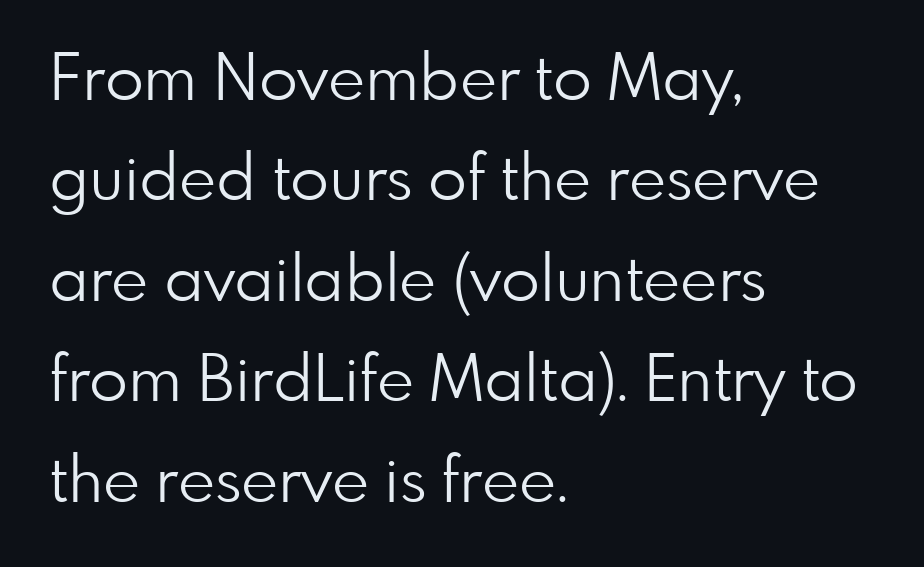
The image shows 64 px light sans-serif type, upright; set left-aligned, normal line spacing (1.57x), normal letter spacing, not underlined; low stroke contrast and a small x-height.
